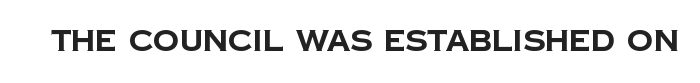
The image shows 29 px bold sans-serif type; set normal letter spacing, not underlined; low stroke contrast and a large x-height.
